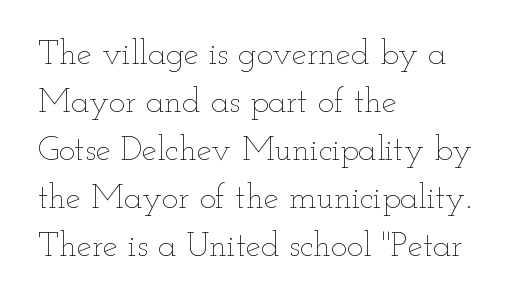
{"italic": "no", "bold": "no", "weight": "thin", "width": "wide", "stroke_contrast": "low", "x_height": "small", "monospaced": "no", "underline": "no", "align": "left", "line_spacing": "normal", "line_spacing_ratio": 1.41, "letter_spacing": "normal", "letter_spacing_em": 0.0, "glyph_px": 34}
